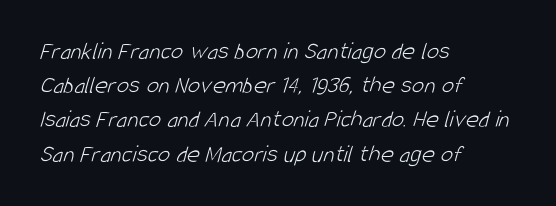
A clean baseline with only descenders dipping below it. Counters stay open thanks to moderate or lighter strokes. Words appear dense and cohesive because spacing is normal. Quick note: interline space is typical. Alignment: flush left.
